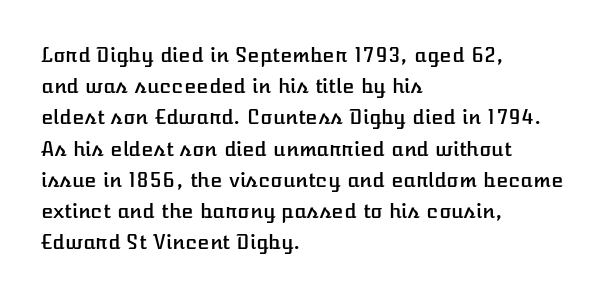
{"italic": "no", "underline": "no", "align": "left", "line_spacing": "normal", "line_spacing_ratio": 1.56, "letter_spacing": "normal", "letter_spacing_em": 0.0, "glyph_px": 20}
